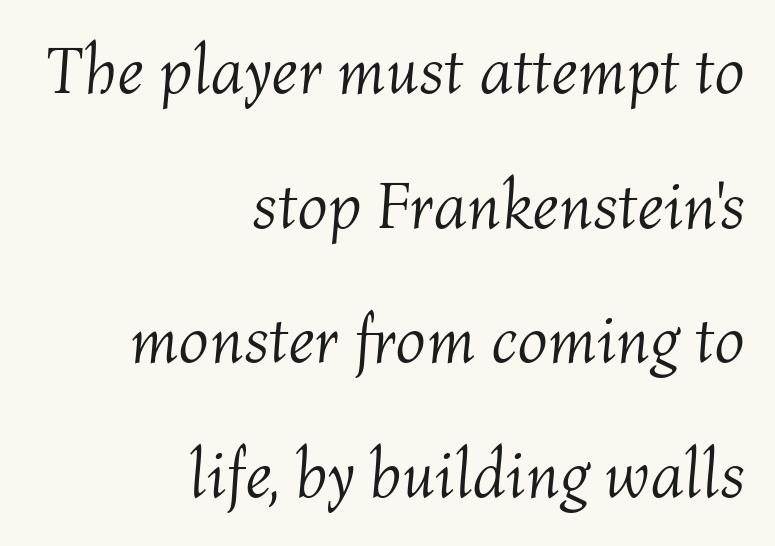
The image shows 67 px light type, italic (leaning right); set right-aligned, loose line spacing (2.01x), normal letter spacing, not underlined; medium stroke contrast and a medium x-height.
